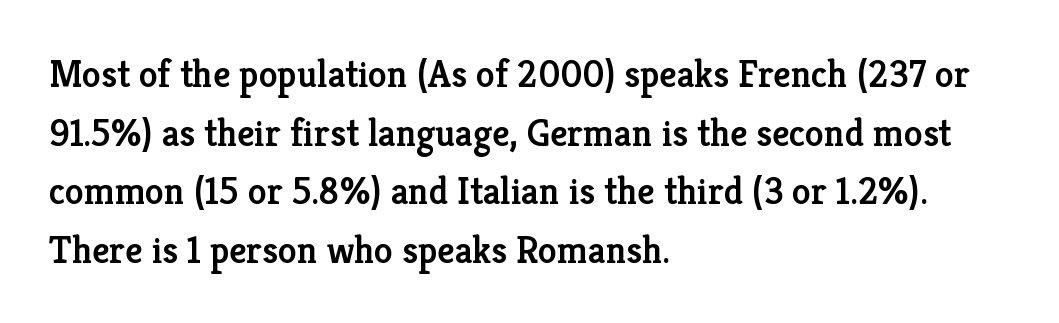
Q: Is the text bold? A: Semi-bold.
Q: Is the text italic (slanted)? A: No, it is upright.
Q: Is the typeface a serif or a sans-serif typeface? A: Serif.
Q: Is the text underlined? A: No.
Q: How is the paragraph aligned? A: Left-aligned.
Q: Is the spacing between letters normal or unusually wide? A: Normal.
Q: Is the spacing between lines tight, normal or loose? A: Normal.
Q: Width (condensed, normal, or wide)? A: Normal.
Q: Stroke contrast? A: Low.
Q: x-height? A: Medium.
Q: Monospaced? A: No.
